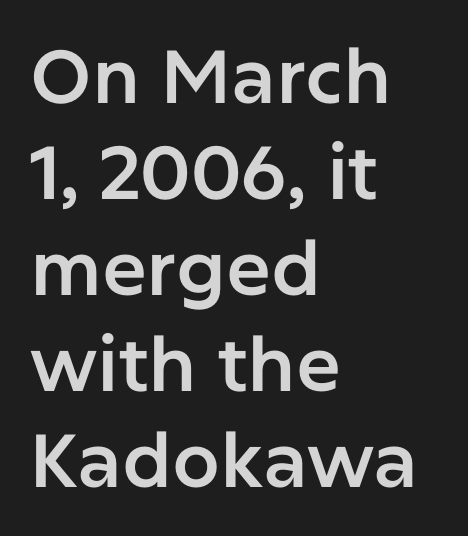
The image shows 75 px sans-serif type, upright; set left-aligned, normal line spacing (1.28x), normal letter spacing, not underlined; low stroke contrast and a medium x-height.
